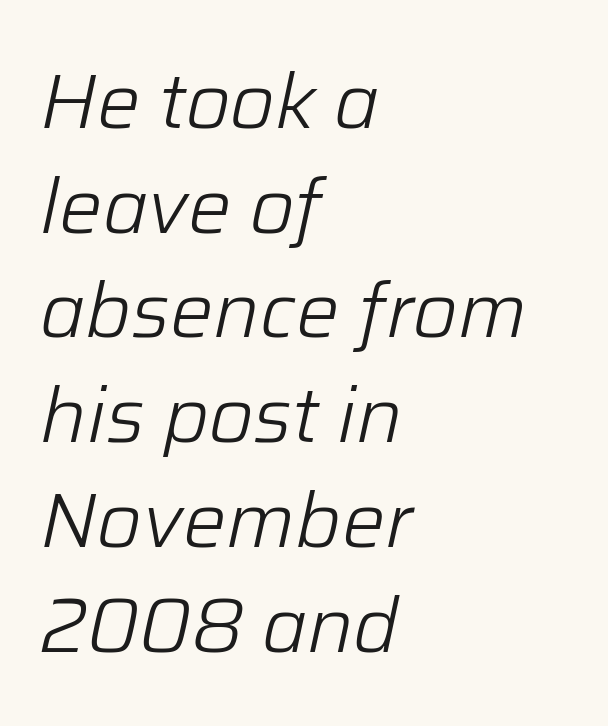
Glance below the letters and you will spot only blank space. The ragged edge is on the right, which tells us the setting is flush left. This is not heavy type; no bold has been used. Notice how the stems are inclined rather than vertical — that's the hallmark of italics. Looks like regular typesetting: each glyph gets only the width it needs. In terms of letterspacing, this is plain default setting.
